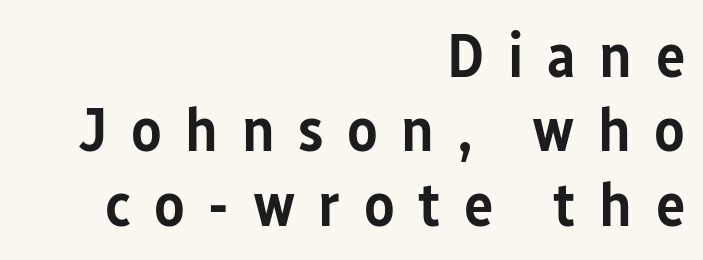
The rag falls on the left side of this text block. When letters stand straight like this, we call the style roman or upright. The type is letterspaced generously, with wide tracking. Think of a printed novel: that variable character pitch is what you see here.
